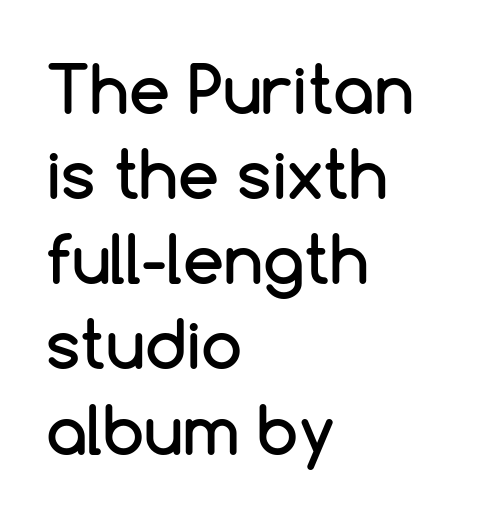
Q: Is the text italic (slanted)? A: No, it is upright.
Q: Is the typeface a serif or a sans-serif typeface? A: Sans-serif.
Q: Is the text underlined? A: No.
Q: How is the paragraph aligned? A: Left-aligned.
Q: Is the spacing between letters normal or unusually wide? A: Normal.
Q: Is the spacing between lines tight, normal or loose? A: Normal.
Q: Width (condensed, normal, or wide)? A: Normal.
Q: Stroke contrast? A: Low.
Q: x-height? A: Medium.
Q: Monospaced? A: No.
